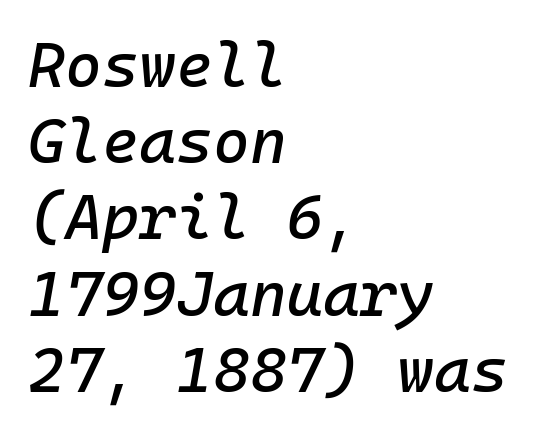
Q: Is the text italic (slanted)? A: Yes, it leans right by about 10 degrees.
Q: Is the text underlined? A: No.
Q: How is the paragraph aligned? A: Left-aligned.
Q: Is the spacing between letters normal or unusually wide? A: Normal.
Q: Width (condensed, normal, or wide)? A: Normal.
Q: Stroke contrast? A: Low.
Q: x-height? A: Medium.
Q: Monospaced? A: Yes.
